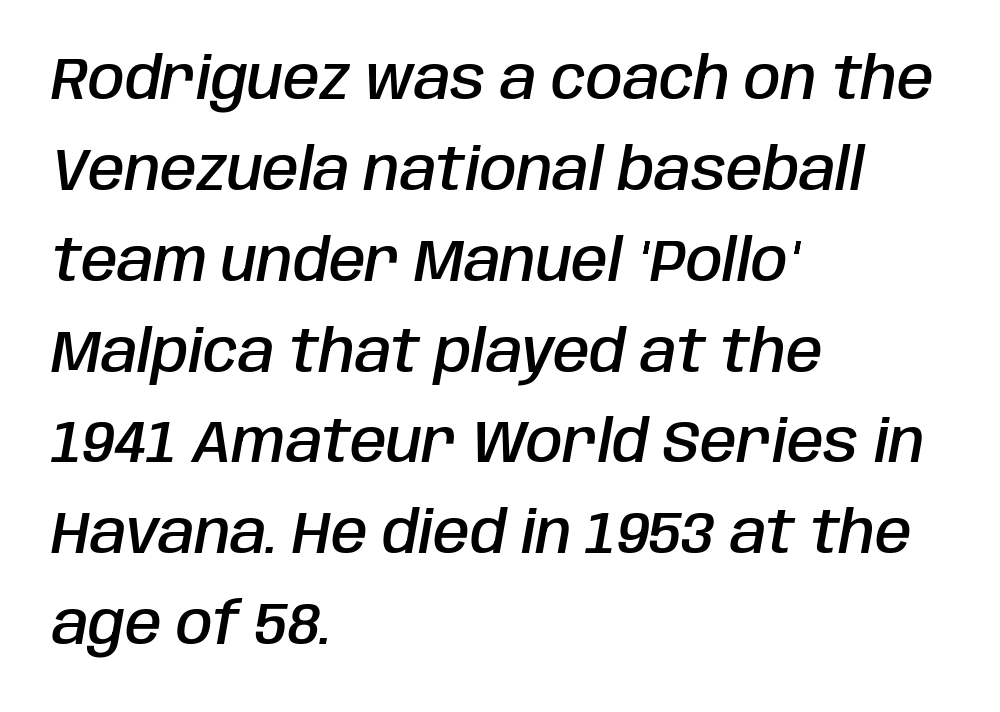
The image shows 59 px semibold, condensed type, italic (leaning right); set left-aligned, normal line spacing (1.54x), normal letter spacing, not underlined; low stroke contrast and a large x-height.
